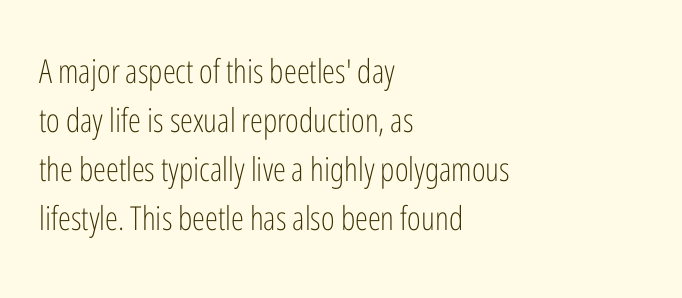
The image shows 33 px light, condensed sans-serif type, upright; set left-aligned, normal line spacing (1.48x), normal letter spacing, not underlined; low stroke contrast and a medium x-height.
